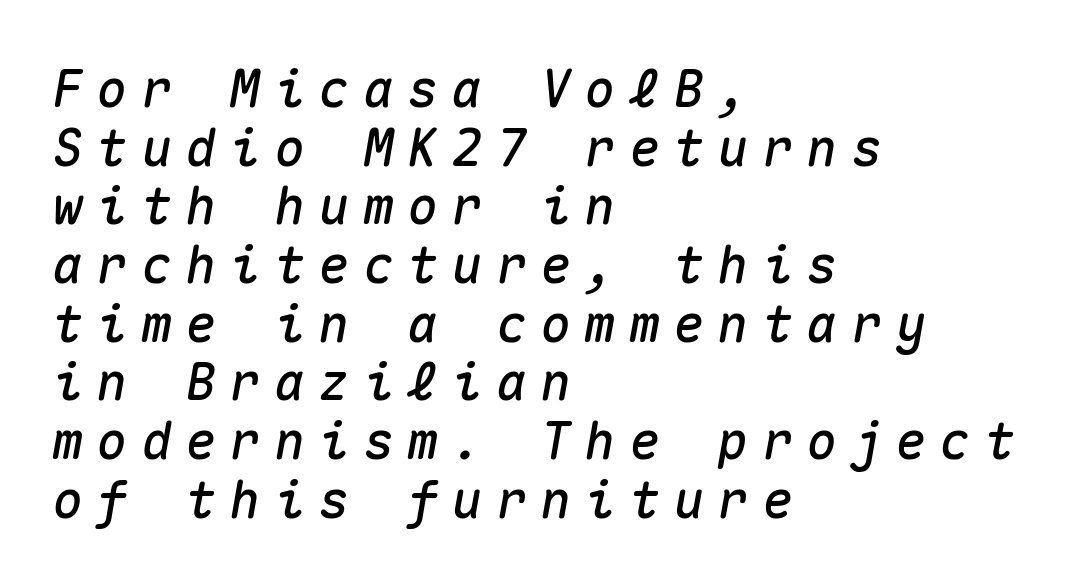
The image shows 51 px text type, italic (leaning right), monospaced; set left-aligned, tight line spacing (1.15x), unusually wide letter spacing (+0.27 em), not underlined; medium stroke contrast and a medium x-height.
